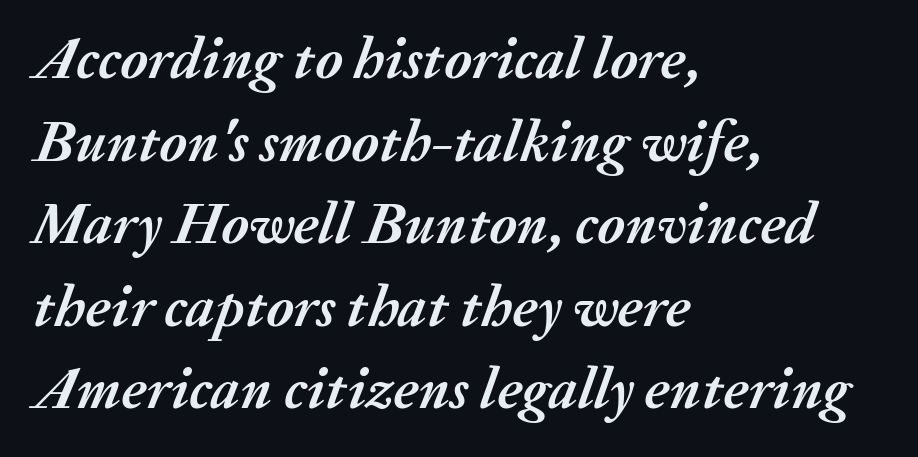
The image shows 59 px semibold type, italic (leaning right); set left-aligned, normal line spacing (1.4x), normal letter spacing, not underlined; medium stroke contrast and a medium x-height.
